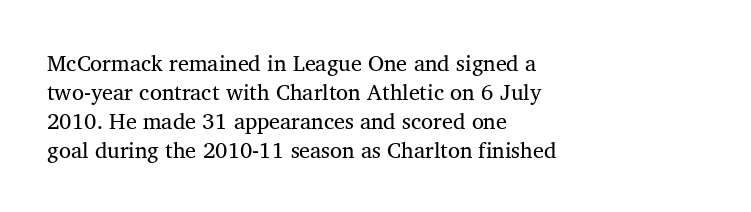
{"italic": "no", "bold": "no", "underline": "no", "align": "left", "line_spacing": "normal", "line_spacing_ratio": 1.32, "letter_spacing": "normal", "letter_spacing_em": 0.0, "glyph_px": 22}
